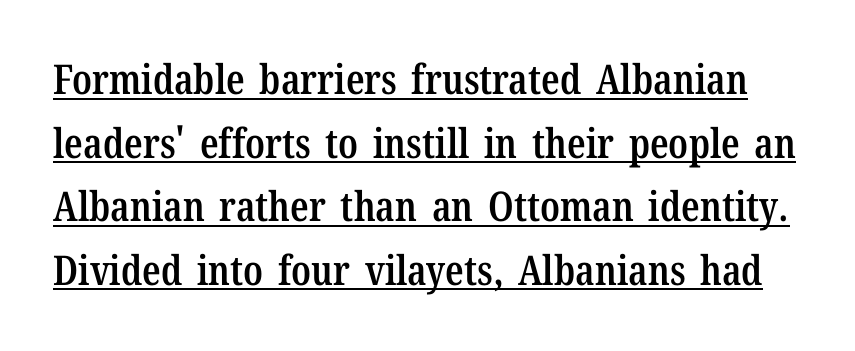
The image shows 41 px semibold, condensed serif type, upright; set normal line spacing (1.55x), normal letter spacing, underlined; low stroke contrast and a medium x-height.
